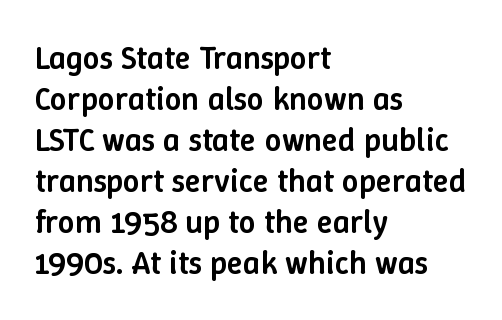
The image shows 33 px semibold type, upright; set left-aligned, line spacing 1.24x, normal letter spacing, not underlined; low stroke contrast and a medium x-height.
